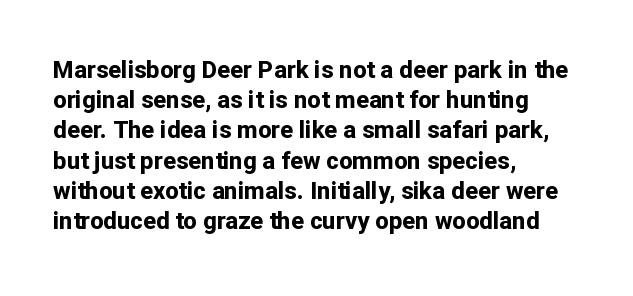
Q: Is the text bold? A: Yes.
Q: Is the text italic (slanted)? A: No, it is upright.
Q: Is the text underlined? A: No.
Q: How is the paragraph aligned? A: Left-aligned.
Q: Is the spacing between letters normal or unusually wide? A: Normal.
Q: Is the spacing between lines tight, normal or loose? A: Normal.
